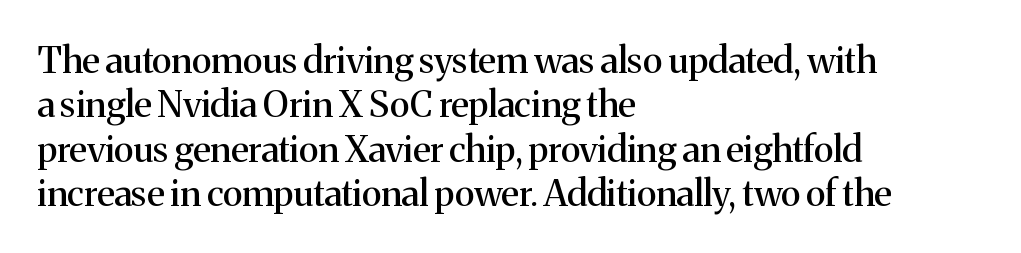
The paragraph shown leans on its left margin. The passage shown is typed in a proportional face where columns would drift. Each word holds together tightly as a unit, with standard inter-letter gaps. Each row of text sits above clean, open space. Examine the stroke ends and you'll spot serifs. Ascenders rise straight up at ninety degrees.
